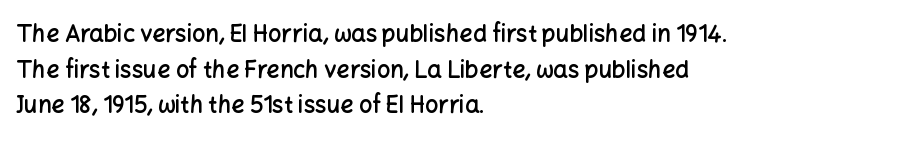
Q: Is the text bold? A: Semi-bold.
Q: Is the text italic (slanted)? A: No, it is upright.
Q: Is the text underlined? A: No.
Q: How is the paragraph aligned? A: Left-aligned.
Q: Is the spacing between letters normal or unusually wide? A: Normal.
Q: Is the spacing between lines tight, normal or loose? A: Normal.
